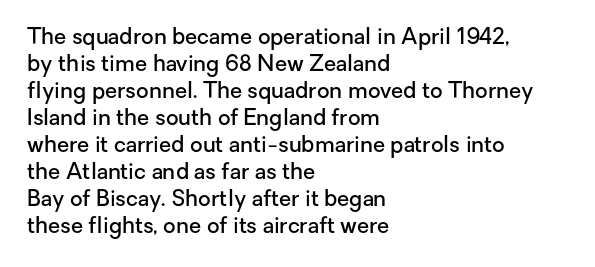
The image shows 22 px text type, upright; set left-aligned, line spacing 1.23x, normal letter spacing, not underlined.
